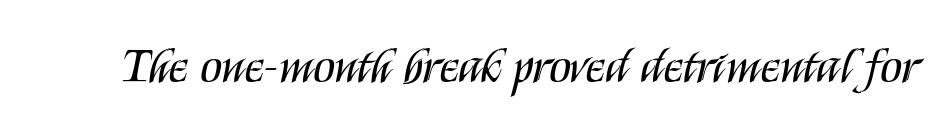
The image shows 50 px regular-weight, condensed sans-serif type; set normal letter spacing, not underlined; medium stroke contrast and a large x-height.
